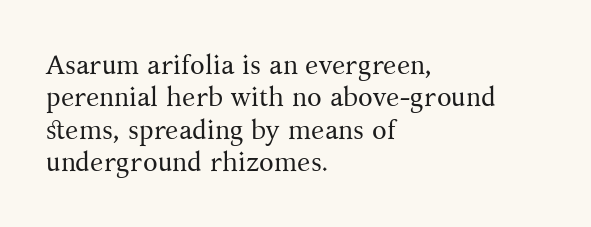
Q: Is the text bold? A: No.
Q: Is the text italic (slanted)? A: No, it is upright.
Q: Is the text underlined? A: No.
Q: How is the paragraph aligned? A: Left-aligned.
Q: Is the spacing between letters normal or unusually wide? A: Normal.
